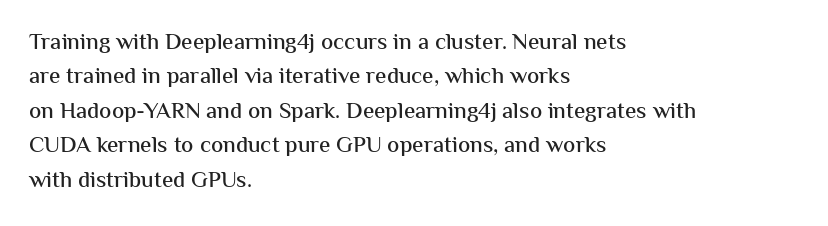
Q: Is the text italic (slanted)? A: No, it is upright.
Q: Is the text underlined? A: No.
Q: How is the paragraph aligned? A: Left-aligned.
Q: Is the spacing between letters normal or unusually wide? A: Normal.
Q: Is the spacing between lines tight, normal or loose? A: Normal.
